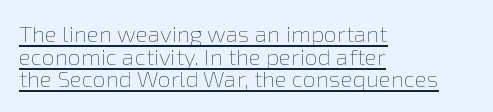
{"italic": "no", "bold": "no", "underline": "yes", "align": "left", "line_spacing": "tight", "line_spacing_ratio": 0.98, "letter_spacing": "normal", "letter_spacing_em": 0.0, "glyph_px": 23}
